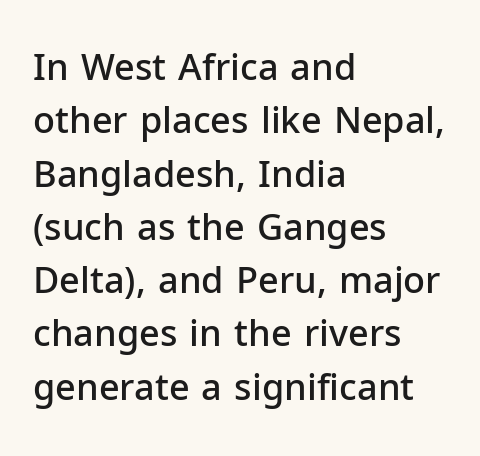
Q: Is the text bold? A: Semi-bold.
Q: Is the text italic (slanted)? A: No, it is upright.
Q: Is the typeface a serif or a sans-serif typeface? A: Sans-serif.
Q: Is the text underlined? A: No.
Q: How is the paragraph aligned? A: Left-aligned.
Q: Is the spacing between letters normal or unusually wide? A: Normal.
Q: Is the spacing between lines tight, normal or loose? A: Normal.
Q: Width (condensed, normal, or wide)? A: Normal.
Q: Stroke contrast? A: Low.
Q: x-height? A: Medium.
Q: Monospaced? A: No.
